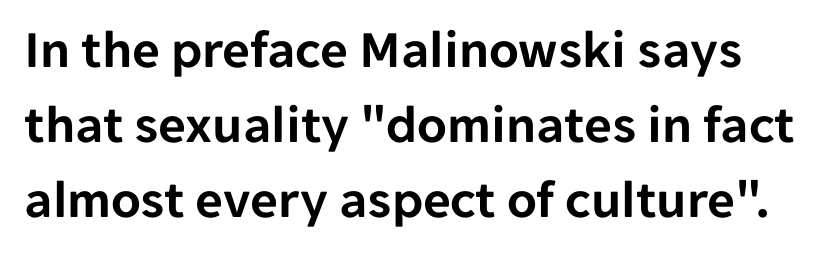
The type family on display is of the sans-serif kind. Character widths vary here, with narrow letters taking less room than wide ones. Upright lettering throughout. Students, observe: this is what conventionally led text looks like. Letter spacing: default. Anything drawn beneath the words? Only blank space.
